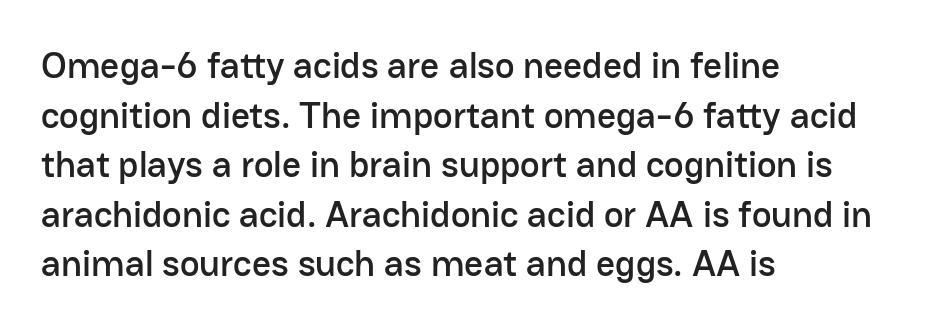
{"serif": "no", "italic": "no", "width": "normal", "stroke_contrast": "low", "x_height": "medium", "monospaced": "no", "underline": "no", "align": "left", "line_spacing": "normal", "line_spacing_ratio": 1.34, "letter_spacing": "normal", "letter_spacing_em": 0.0, "glyph_px": 37}
